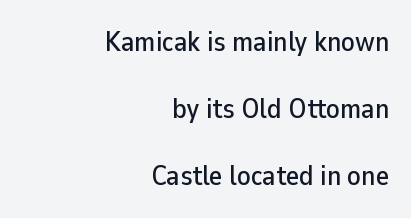
Q: Is the text italic (slanted)? A: No, it is upright.
Q: Is the typeface a serif or a sans-serif typeface? A: Sans-serif.
Q: Is the text underlined? A: No.
Q: How is the paragraph aligned? A: Right-aligned.
Q: Is the spacing between letters normal or unusually wide? A: Normal.
Q: Is the spacing between lines tight, normal or loose? A: Loose.
Q: Width (condensed, normal, or wide)? A: Normal.
Q: Stroke contrast? A: Low.
Q: x-height? A: Medium.
Q: Monospaced? A: No.
